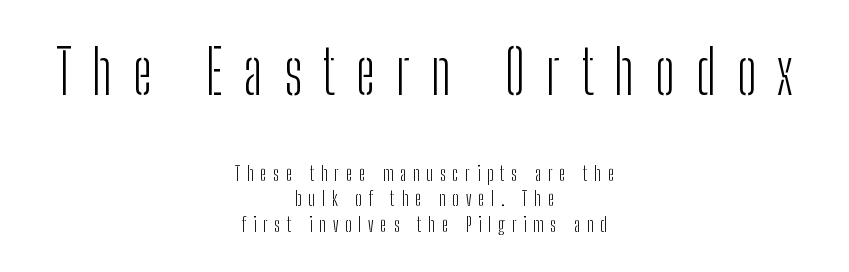
The image shows 61 px light, condensed sans-serif type, upright; set centered, normal line spacing (1.28x), unusually wide letter spacing (+0.34 em), not underlined; the first (top) block is 3.05x larger; low stroke contrast and a medium x-height.
